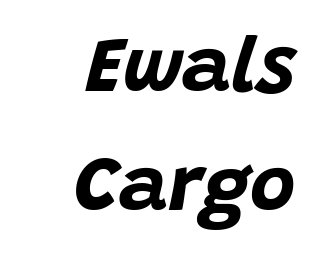
{"italic": "yes", "lean": "right", "slant_degrees": 15, "bold": "yes", "weight": "bold", "width": "normal", "stroke_contrast": "low", "x_height": "large", "monospaced": "no", "underline": "no", "align": "right", "line_spacing": "normal", "line_spacing_ratio": 1.53, "letter_spacing": "normal", "letter_spacing_em": 0.0, "glyph_px": 78}
